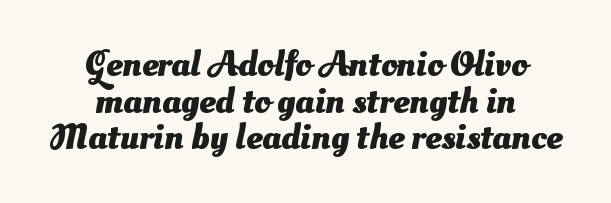
Q: Is the text bold? A: Yes.
Q: Is the typeface a serif or a sans-serif typeface? A: Sans-serif.
Q: Is the text underlined? A: No.
Q: How is the paragraph aligned? A: Centered.
Q: Is the spacing between letters normal or unusually wide? A: Normal.
Q: Is the spacing between lines tight, normal or loose? A: Tight.
Q: Width (condensed, normal, or wide)? A: Normal.
Q: Stroke contrast? A: Medium.
Q: x-height? A: Small.
Q: Monospaced? A: No.
